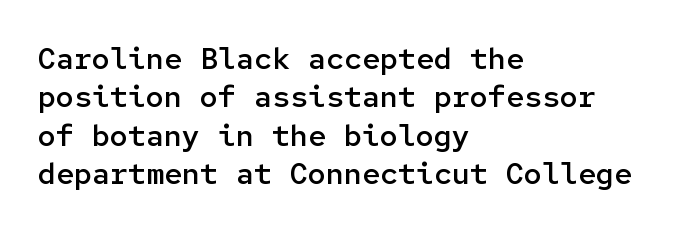
The specimen reads as upright at a glance. What weight is shown? A semibold, between regular and bold. Nothing unusual about the tracking: characters are spaced as the font intends. Stroke terminals: plain, sans-serif.
